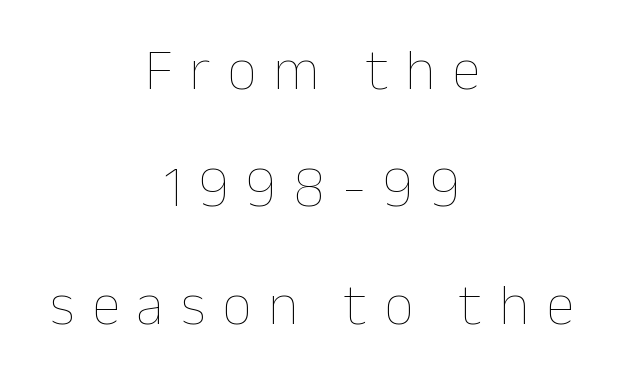
The image shows 59 px thin type, upright; set centered, loose line spacing (1.99x), unusually wide letter spacing (+0.28 em), not underlined; low stroke contrast and a medium x-height.
